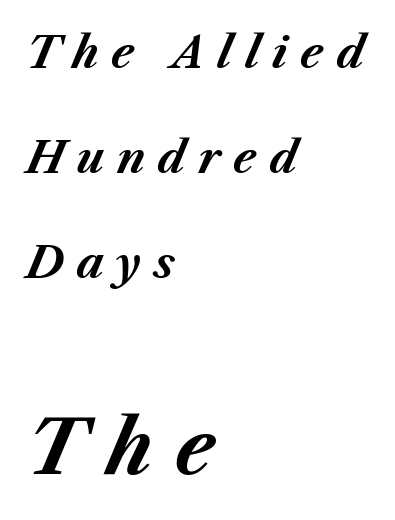
The image shows 75 px bold type, italic (leaning right); set left-aligned, loose line spacing (2.44x), unusually wide letter spacing (+0.29 em), not underlined; the second (bottom) block is 1.74x larger; medium stroke contrast and a medium x-height.
